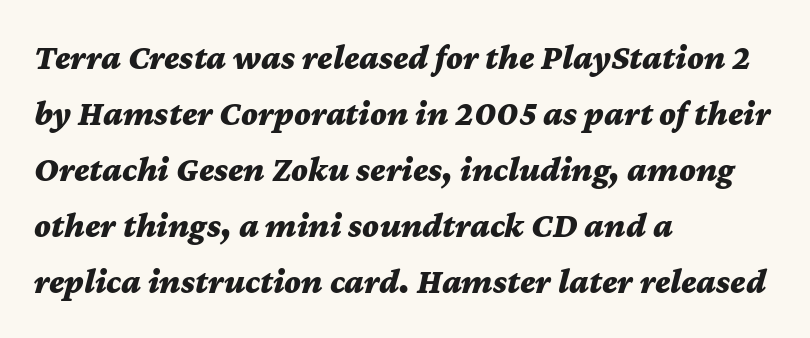
The image shows 35 px bold, wide type, italic (leaning right); set left-aligned, normal line spacing (1.6x), normal letter spacing, not underlined; medium stroke contrast and a medium x-height.
